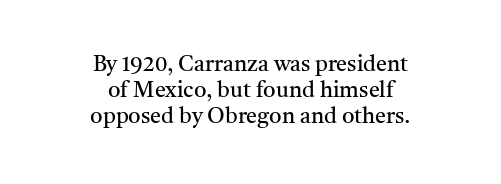
{"italic": "no", "bold": "no", "underline": "no", "align": "center", "line_spacing_ratio": 1.19, "letter_spacing": "normal", "letter_spacing_em": 0.0, "glyph_px": 22}
